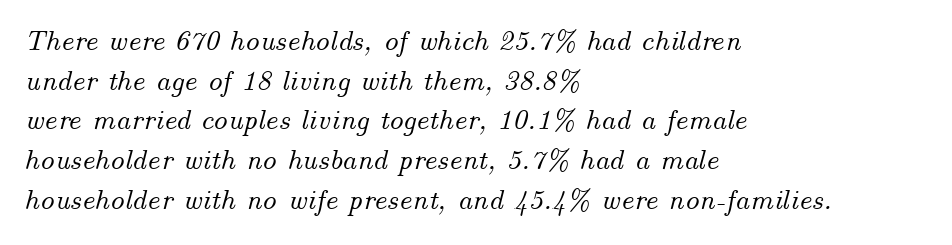
Q: Is the text italic (slanted)? A: Yes, it leans right by about 14 degrees.
Q: Is the text underlined? A: No.
Q: How is the paragraph aligned? A: Left-aligned.
Q: Is the spacing between letters normal or unusually wide? A: Normal.
Q: Is the spacing between lines tight, normal or loose? A: Normal.
Q: Width (condensed, normal, or wide)? A: Normal.
Q: Stroke contrast? A: Medium.
Q: x-height? A: Small.
Q: Monospaced? A: No.
